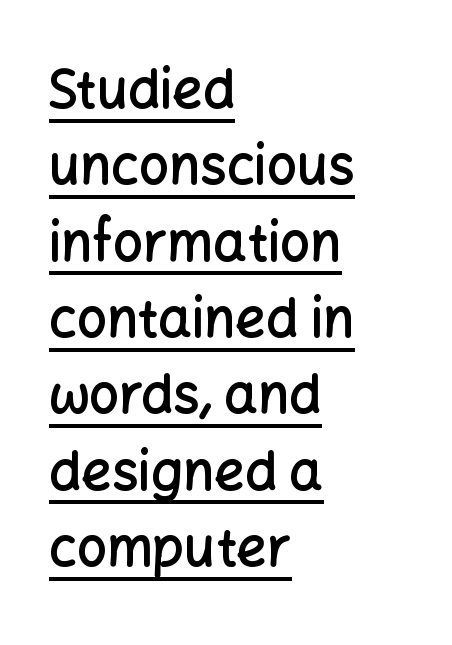
Q: Is the text bold? A: Semi-bold.
Q: Is the text italic (slanted)? A: No, it is upright.
Q: Is the typeface a serif or a sans-serif typeface? A: Sans-serif.
Q: Is the text underlined? A: Yes.
Q: How is the paragraph aligned? A: Left-aligned.
Q: Is the spacing between letters normal or unusually wide? A: Normal.
Q: Is the spacing between lines tight, normal or loose? A: Normal.
Q: Width (condensed, normal, or wide)? A: Normal.
Q: Stroke contrast? A: Low.
Q: x-height? A: Medium.
Q: Monospaced? A: No.
